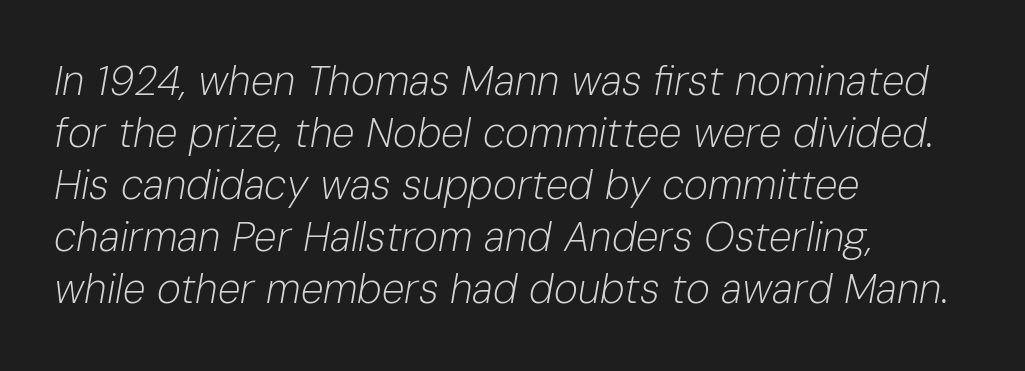
The image shows 41 px light type, italic (leaning right); set left-aligned, normal line spacing (1.27x), normal letter spacing, not underlined; low stroke contrast and a medium x-height.
